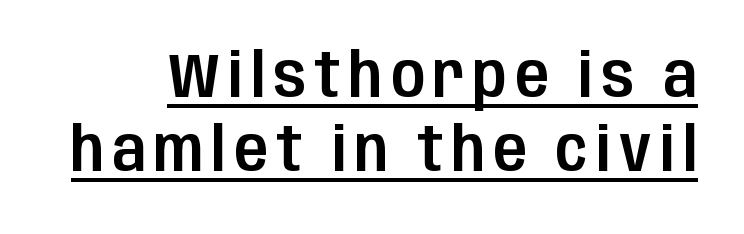
The specimen includes a rule beneath the text block's lines. Designer's note — italics off, roman on. Do the characters align in a grid? No, the font is proportional. In terms of letterform style, serifs are entirely absent.
